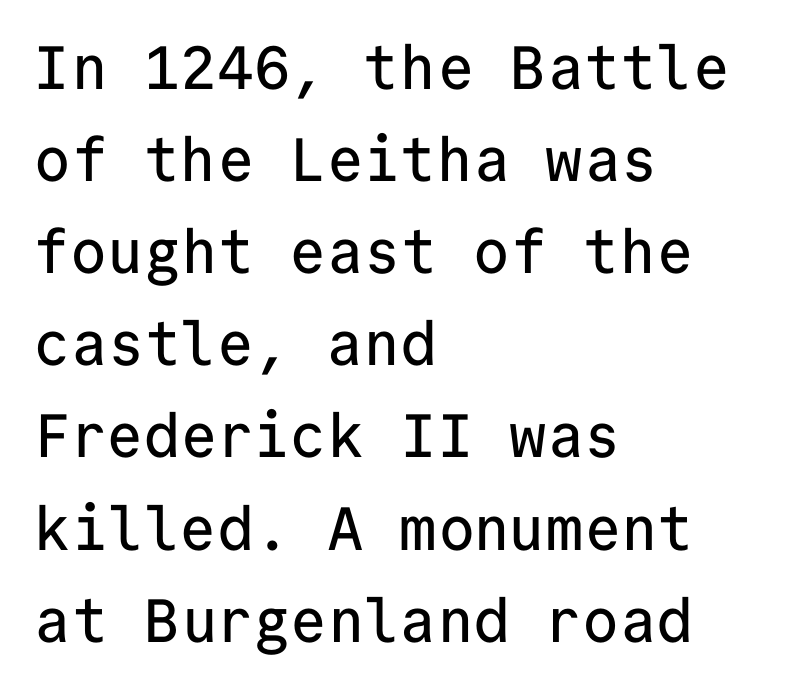
{"serif": "no", "italic": "no", "width": "normal", "stroke_contrast": "low", "x_height": "medium", "monospaced": "yes", "underline": "no", "align": "left", "line_spacing": "normal", "line_spacing_ratio": 1.51, "letter_spacing": "normal", "letter_spacing_em": 0.0, "glyph_px": 61}
